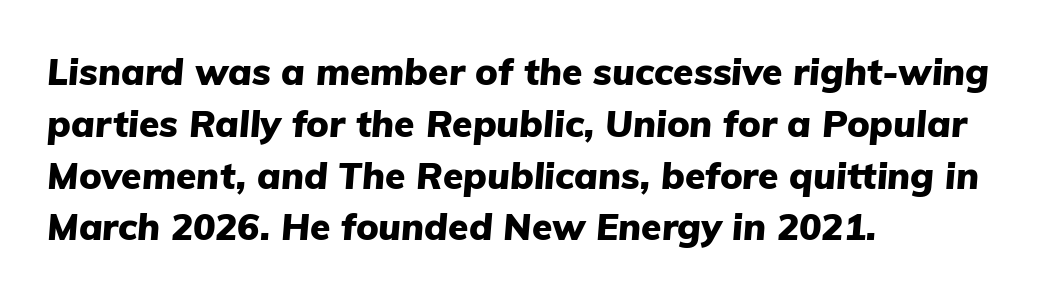
Where is the straight margin? On the left. Regarding leading, the lines here are spaced in the standard way. Clear beneath every line of the passage. Proportional: the letters do not fall into vertical columns. These lines keep a tight, regular rhythm from letter to letter.
